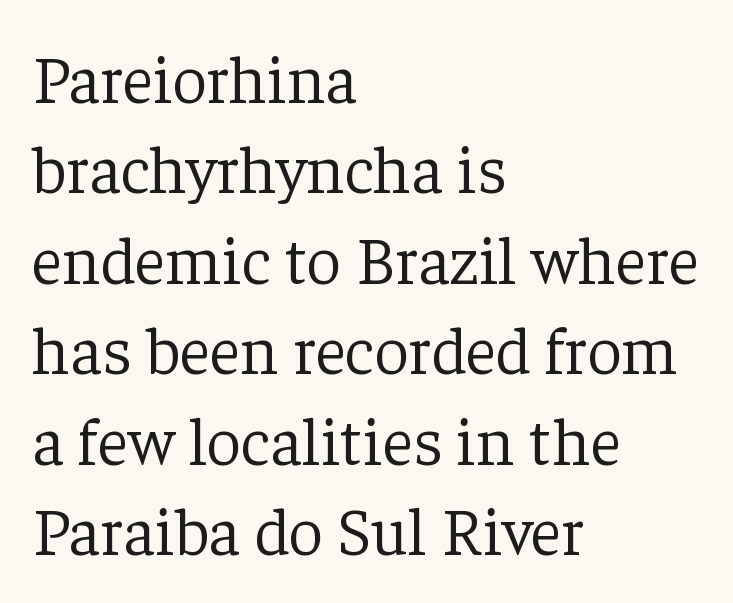
You could not count columns in this text — the font is proportionally spaced. Caption: standard tracking, unaltered. Think standard paragraph weight, or any step lighter than that. Line beginnings align vertically; line endings do not.
